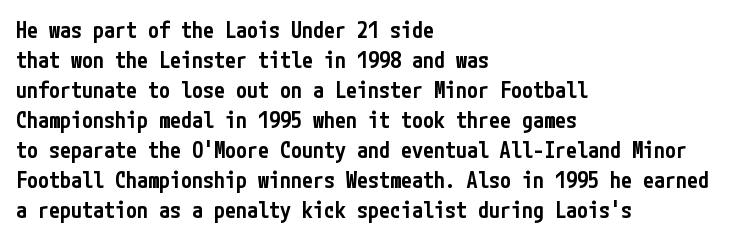
{"italic": "no", "bold": "semi", "underline": "no", "align": "left", "line_spacing": "normal", "line_spacing_ratio": 1.36, "letter_spacing": "normal", "letter_spacing_em": 0.0, "glyph_px": 22}
